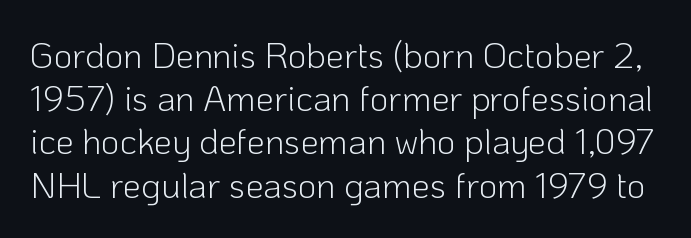
Q: Is the text bold? A: No.
Q: Is the text italic (slanted)? A: No, it is upright.
Q: Is the typeface a serif or a sans-serif typeface? A: Sans-serif.
Q: Is the text underlined? A: No.
Q: Is the spacing between letters normal or unusually wide? A: Normal.
Q: Width (condensed, normal, or wide)? A: Normal.
Q: Stroke contrast? A: Low.
Q: x-height? A: Medium.
Q: Monospaced? A: No.
